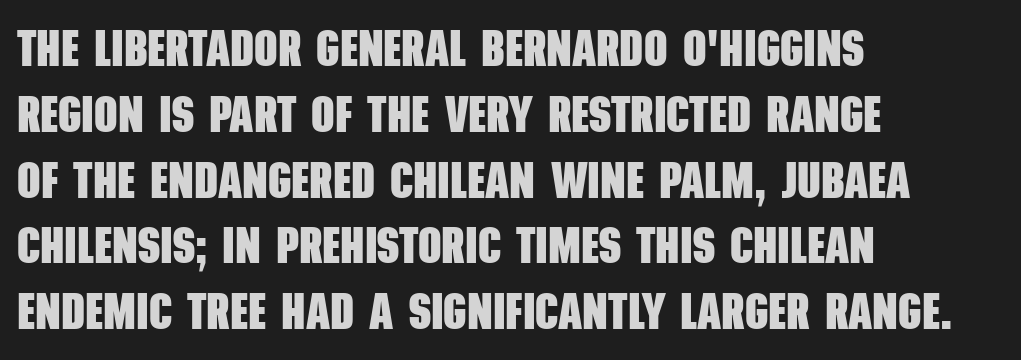
{"serif": "no", "bold": "yes", "weight": "heavy", "width": "condensed", "stroke_contrast": "low", "x_height": "large", "monospaced": "no", "underline": "no", "align": "left", "line_spacing": "normal", "line_spacing_ratio": 1.29, "letter_spacing": "normal", "letter_spacing_em": 0.0, "glyph_px": 51}
